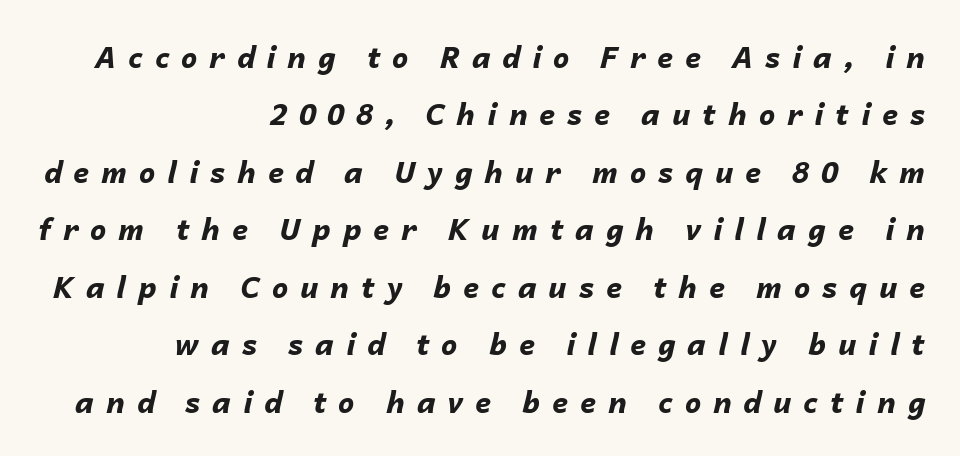
Q: Is the text bold? A: Yes.
Q: Is the text italic (slanted)? A: Yes, it leans right by about 14 degrees.
Q: Is the text underlined? A: No.
Q: How is the paragraph aligned? A: Right-aligned.
Q: Is the spacing between letters normal or unusually wide? A: Unusually wide.
Q: Is the spacing between lines tight, normal or loose? A: Loose.
Q: Width (condensed, normal, or wide)? A: Normal.
Q: Stroke contrast? A: Low.
Q: x-height? A: Medium.
Q: Monospaced? A: No.
